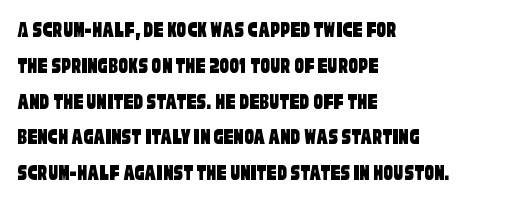
{"underline": "no", "align": "left", "line_spacing": "normal", "line_spacing_ratio": 1.49, "letter_spacing": "normal", "letter_spacing_em": 0.0, "glyph_px": 24}
